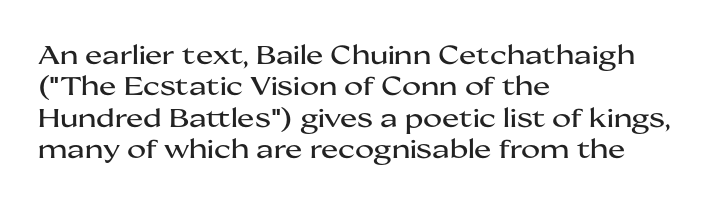
{"italic": "no", "underline": "no", "align": "left", "line_spacing_ratio": 1.21, "letter_spacing": "normal", "letter_spacing_em": 0.0, "glyph_px": 26}
